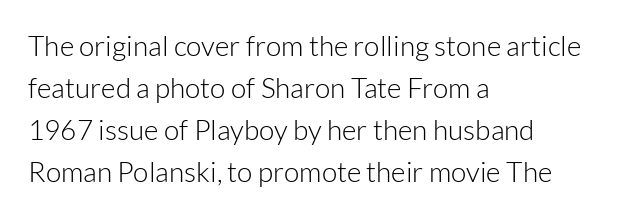
The image shows 28 px light sans-serif type, upright; set left-aligned, normal line spacing (1.5x), normal letter spacing, not underlined; low stroke contrast and a medium x-height.
